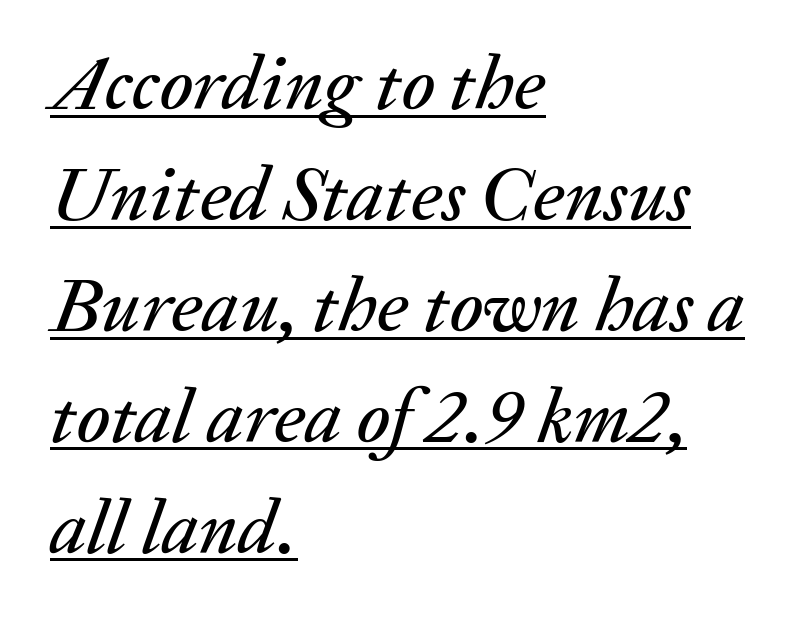
{"italic": "yes", "lean": "right", "slant_degrees": 20, "width": "normal", "stroke_contrast": "medium", "x_height": "medium", "monospaced": "no", "underline": "yes", "align": "left", "line_spacing": "normal", "line_spacing_ratio": 1.44, "letter_spacing": "normal", "letter_spacing_em": 0.0, "glyph_px": 77}
